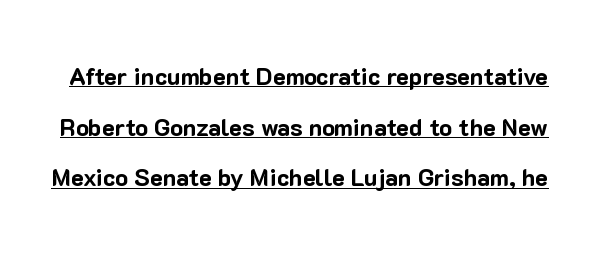
Rows of type keep a wide berth in the vertical direction. Somebody hit Ctrl+U on this one — the words are underlined. The gaps between neighbouring characters are ordinary and unremarkable. The glyphs have the mass of a bold cut. You can tell it's not italic because the verticals are truly vertical.
